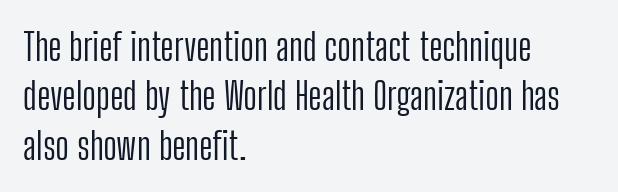
A sans-serif font was chosen for this passage. The vertical gap from one line to the next is medium. Looks like regular typesetting: each glyph gets only the width it needs. Counters stay open thanks to moderate or lighter strokes. Unmarked baselines from the first word to the last. The letters sit at their default tracking, neither squeezed nor spread.
